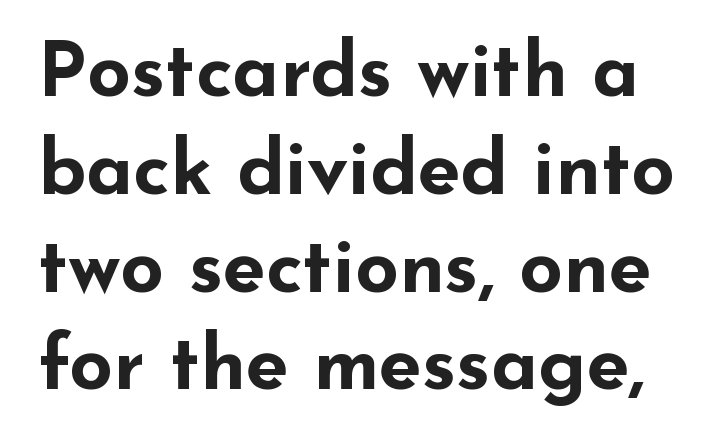
{"serif": "no", "italic": "no", "bold": "yes", "weight": "bold", "width": "wide", "stroke_contrast": "low", "x_height": "small", "monospaced": "no", "underline": "no", "line_spacing": "normal", "line_spacing_ratio": 1.27, "letter_spacing": "normal", "letter_spacing_em": 0.0, "glyph_px": 77}
